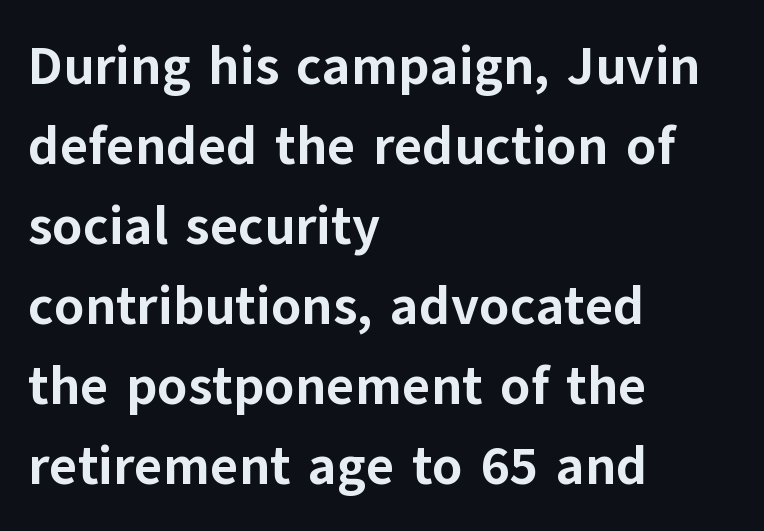
{"serif": "no", "italic": "no", "bold": "yes", "weight": "bold", "width": "normal", "stroke_contrast": "low", "x_height": "medium", "monospaced": "no", "underline": "no", "align": "left", "line_spacing": "normal", "line_spacing_ratio": 1.48, "letter_spacing": "normal", "letter_spacing_em": 0.0, "glyph_px": 54}
